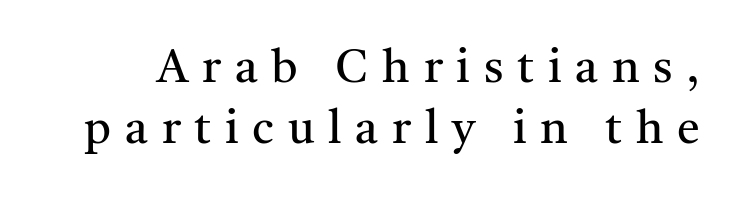
This sample uses a serif face. The glyphs are unaccompanied by any horizontal stroke below them. You could only call the tracking loose — the letters float apart. Think of a printed novel: that variable character pitch is what you see here. Stems here are at most as thick as an everyday book face.
